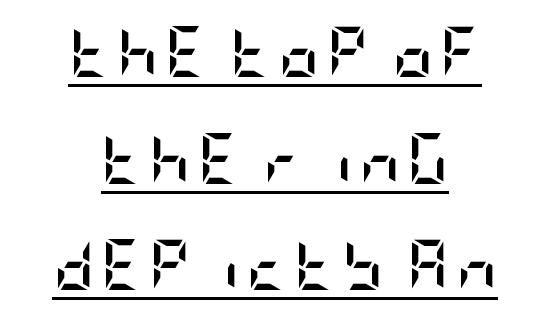
Rendered with straight, roman letterforms. The whitespace from short lines is split evenly between both sides. The glyphs have the mass of a bold cut. Does the type have serifs? No, each stem ends abruptly. Decoration check: the copy is underlined. Vertical spacing — loose.
